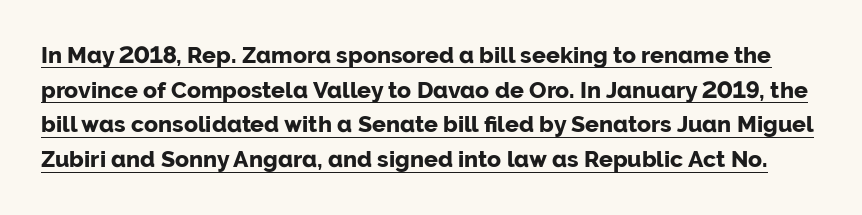
The space between consecutive lines is moderate. The letters stand upright; this is a roman face. The tracking reads as untouched default to a designer's eye. The glyphs are accompanied by a horizontal stroke just below them. The face used here has the dense, thick strokes of a bold.
